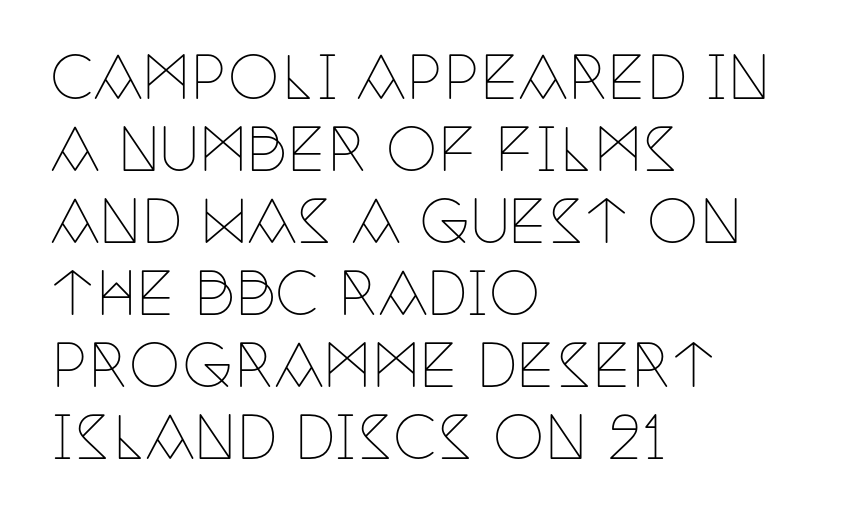
Q: Is the text bold? A: No.
Q: Is the text italic (slanted)? A: No, it is upright.
Q: Is the typeface a serif or a sans-serif typeface? A: Serif.
Q: Is the text underlined? A: No.
Q: How is the paragraph aligned? A: Left-aligned.
Q: Is the spacing between letters normal or unusually wide? A: Normal.
Q: Width (condensed, normal, or wide)? A: Condensed.
Q: Stroke contrast? A: Low.
Q: x-height? A: Large.
Q: Monospaced? A: No.
